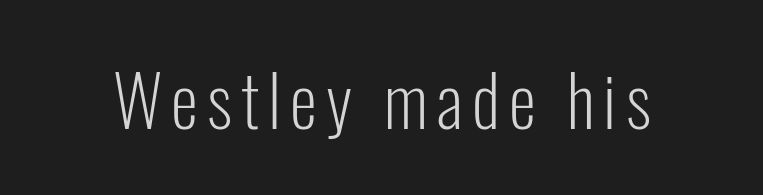
The image shows 70 px light, condensed sans-serif type, upright; set not underlined; low stroke contrast and a medium x-height.
